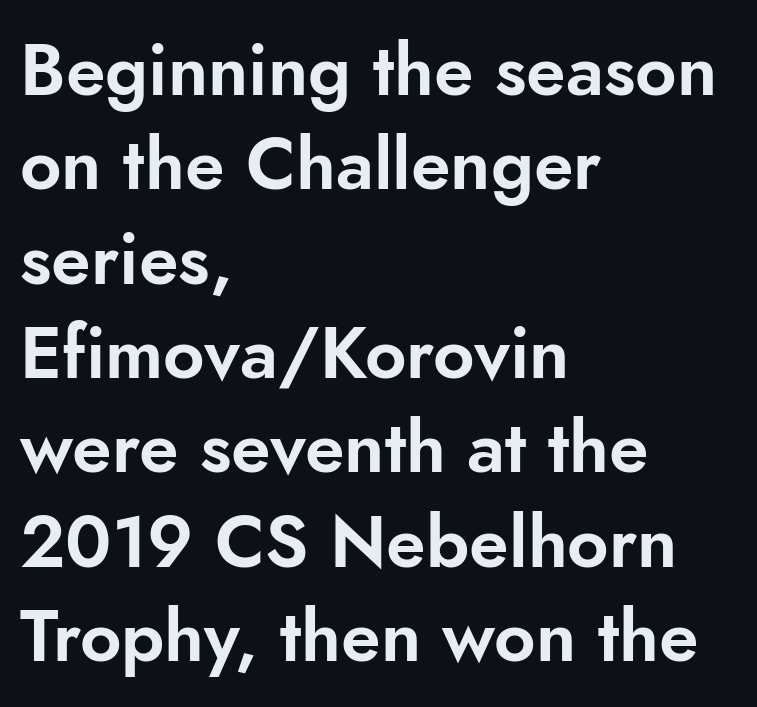
{"serif": "no", "italic": "no", "width": "normal", "stroke_contrast": "low", "x_height": "small", "monospaced": "no", "underline": "no", "align": "left", "line_spacing": "normal", "line_spacing_ratio": 1.31, "letter_spacing": "normal", "letter_spacing_em": 0.0, "glyph_px": 72}
